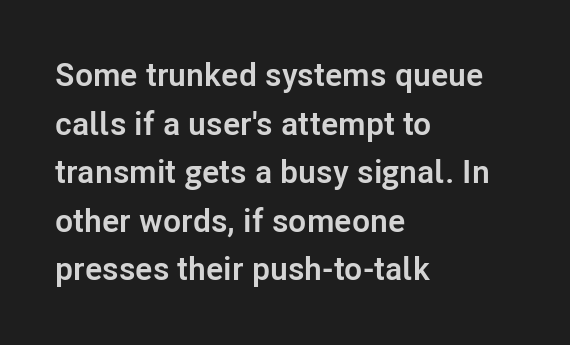
Q: Is the text bold? A: Yes.
Q: Is the text italic (slanted)? A: No, it is upright.
Q: Is the typeface a serif or a sans-serif typeface? A: Sans-serif.
Q: Is the text underlined? A: No.
Q: How is the paragraph aligned? A: Left-aligned.
Q: Is the spacing between letters normal or unusually wide? A: Normal.
Q: Is the spacing between lines tight, normal or loose? A: Normal.
Q: Width (condensed, normal, or wide)? A: Normal.
Q: Stroke contrast? A: Low.
Q: x-height? A: Medium.
Q: Monospaced? A: No.
